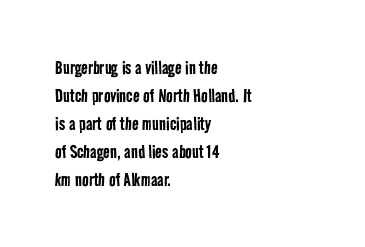
Q: Is the text bold? A: No.
Q: Is the text underlined? A: No.
Q: How is the paragraph aligned? A: Left-aligned.
Q: Is the spacing between letters normal or unusually wide? A: Normal.
Q: Is the spacing between lines tight, normal or loose? A: Normal.
